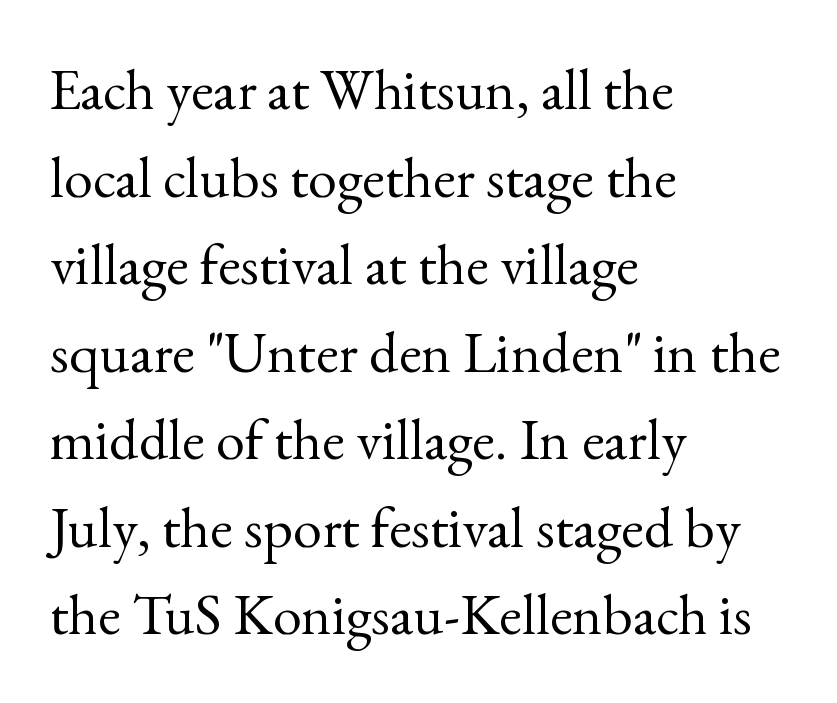
{"serif": "yes", "italic": "no", "bold": "no", "weight": "regular", "width": "normal", "x_height": "small", "monospaced": "no", "underline": "no", "align": "left", "line_spacing": "normal", "line_spacing_ratio": 1.51, "letter_spacing": "normal", "letter_spacing_em": 0.0, "glyph_px": 58}
